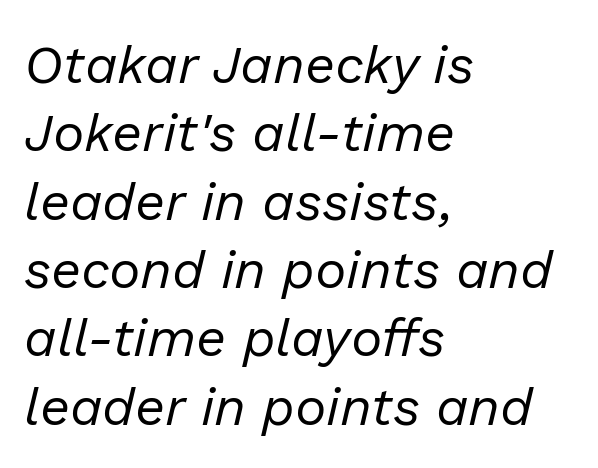
{"italic": "yes", "lean": "right", "slant_degrees": 13, "bold": "no", "weight": "regular", "width": "normal", "stroke_contrast": "low", "x_height": "medium", "monospaced": "no", "underline": "no", "align": "left", "line_spacing": "normal", "line_spacing_ratio": 1.29, "letter_spacing": "normal", "letter_spacing_em": 0.0, "glyph_px": 53}
